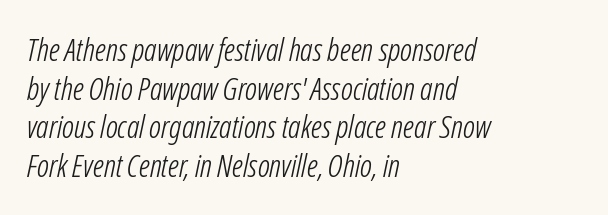
The image shows 31 px light, condensed type, italic (leaning right); set left-aligned, normal line spacing (1.25x), normal letter spacing, not underlined; low stroke contrast and a medium x-height.
